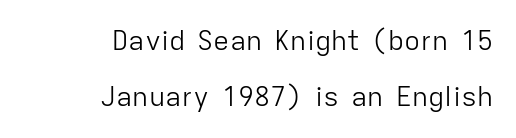
Designer's note — italics off, roman on. Weight: regular or lighter. What stands out about the letter spacing? Nothing — it is the standard amount. Underlining? Definitely not there. The lines in this sample share a right terminus and differ only in where they begin.
